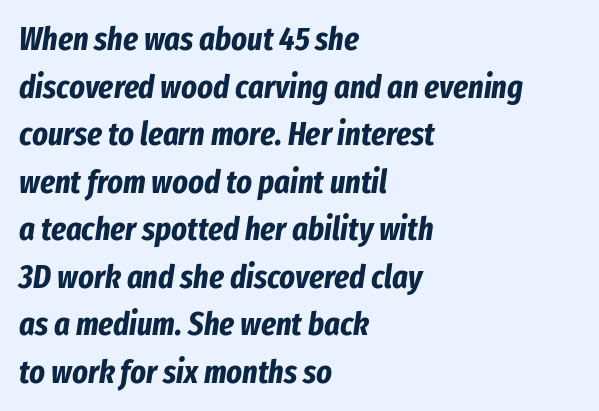
The image shows 33 px bold, condensed type, italic (leaning right); set left-aligned, normal line spacing (1.44x), normal letter spacing, not underlined; low stroke contrast and a medium x-height.
